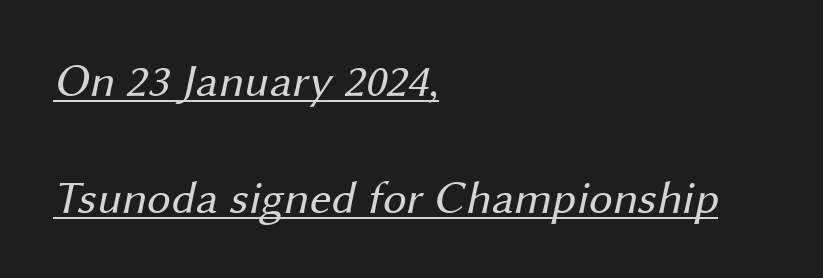
Summary of weight: not heavy and not bold. Line beginnings align vertically; line endings do not. Looks like regular typesetting: each glyph gets only the width it needs. The face used here is rendered with its standard letterfit. Summary of vertical rhythm: relaxed, with wide interline spacing.
